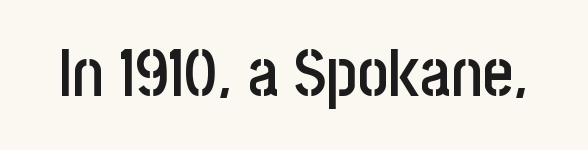
Q: Is the text bold? A: Semi-bold.
Q: Is the text italic (slanted)? A: No, it is upright.
Q: Is the typeface a serif or a sans-serif typeface? A: Sans-serif.
Q: Is the text underlined? A: No.
Q: Is the spacing between letters normal or unusually wide? A: Normal.
Q: Width (condensed, normal, or wide)? A: Condensed.
Q: Stroke contrast? A: Low.
Q: x-height? A: Large.
Q: Monospaced? A: No.
